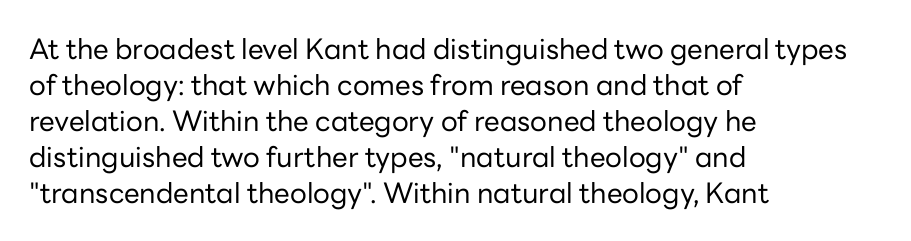
{"serif": "no", "italic": "no", "bold": "no", "weight": "regular", "width": "normal", "stroke_contrast": "low", "x_height": "medium", "monospaced": "no", "underline": "no", "align": "left", "line_spacing": "normal", "line_spacing_ratio": 1.29, "letter_spacing": "normal", "letter_spacing_em": 0.0, "glyph_px": 28}
